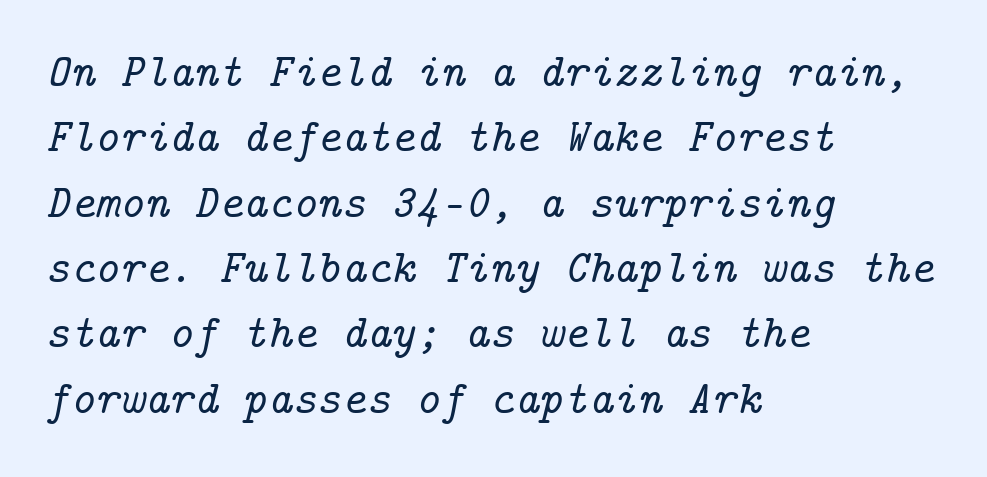
The image shows 47 px serif type, italic (leaning right); set left-aligned, normal line spacing (1.39x), normal letter spacing, not underlined; low stroke contrast and a medium x-height.
